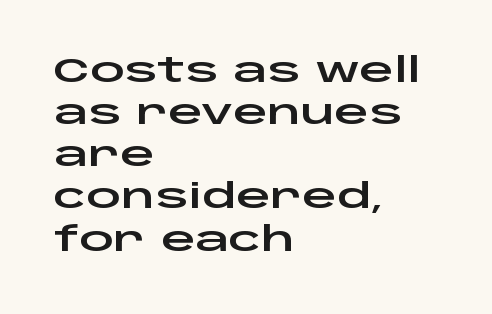
{"serif": "no", "italic": "no", "width": "wide", "stroke_contrast": "low", "x_height": "large", "monospaced": "no", "underline": "no", "align": "left", "line_spacing_ratio": 1.24, "letter_spacing": "normal", "letter_spacing_em": 0.0, "glyph_px": 34}
